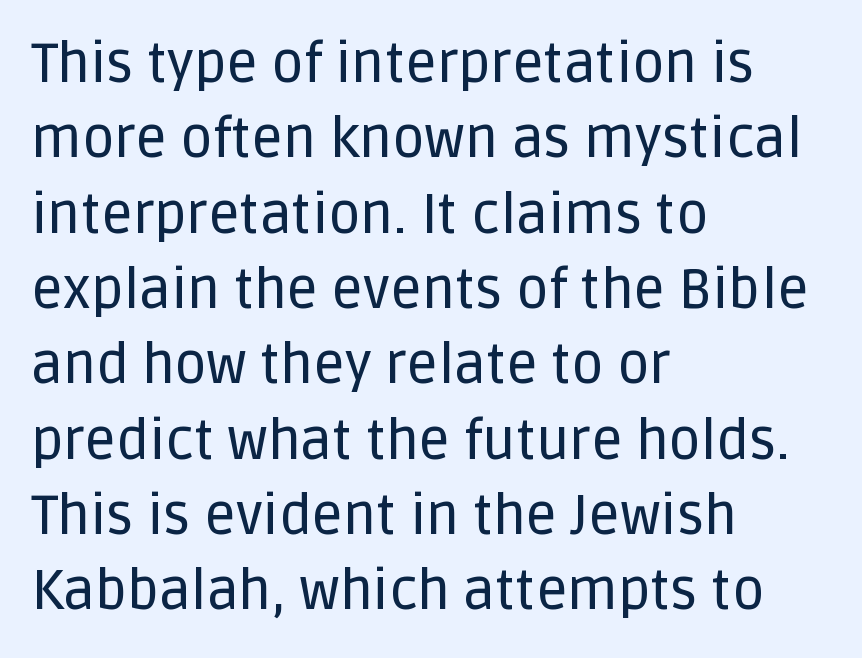
{"serif": "no", "italic": "no", "width": "normal", "stroke_contrast": "low", "x_height": "large", "monospaced": "no", "underline": "no", "align": "left", "line_spacing": "normal", "line_spacing_ratio": 1.37, "letter_spacing": "normal", "letter_spacing_em": 0.0, "glyph_px": 55}
